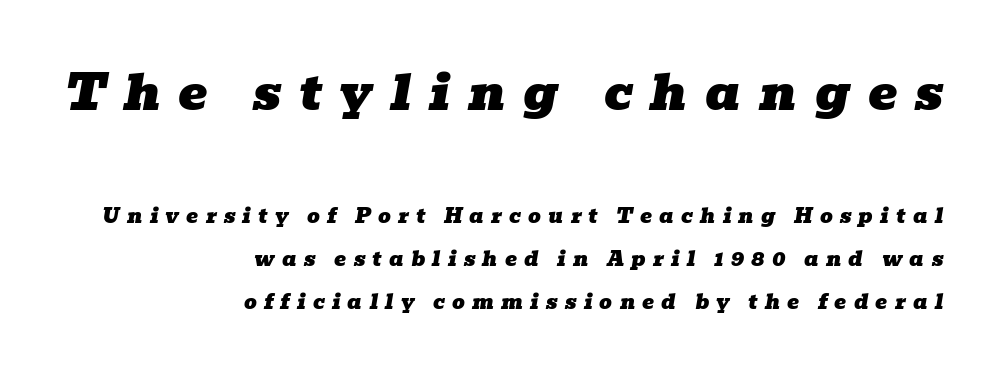
{"serif": "yes", "italic": "yes", "lean": "right", "slant_degrees": 10, "width": "wide", "stroke_contrast": "low", "x_height": "medium", "monospaced": "no", "underline": "no", "align": "right", "line_spacing": "loose", "line_spacing_ratio": 2.17, "letter_spacing": "wide", "letter_spacing_em": 0.36, "larger_block": "first", "size_ratio": 2.45, "glyph_px": 49}
